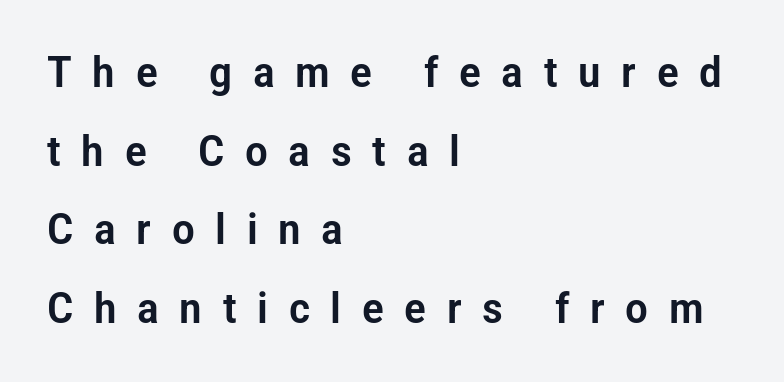
The face used here is rendered with a markedly widened letterfit. Type without underlining. Posture: upright roman. The characters display no serif detailing; their extremities are plain.
